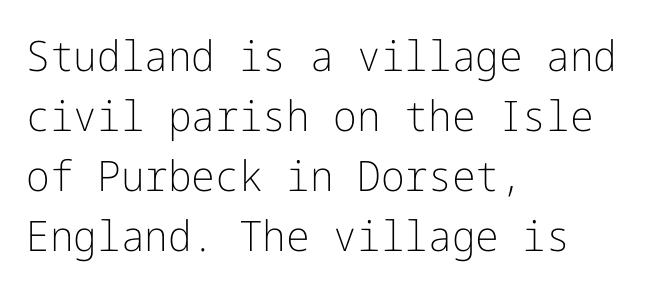
{"serif": "no", "italic": "no", "bold": "no", "weight": "light", "width": "normal", "stroke_contrast": "low", "x_height": "medium", "underline": "no", "align": "left", "line_spacing": "normal", "line_spacing_ratio": 1.43, "letter_spacing": "normal", "letter_spacing_em": 0.0, "glyph_px": 42}
